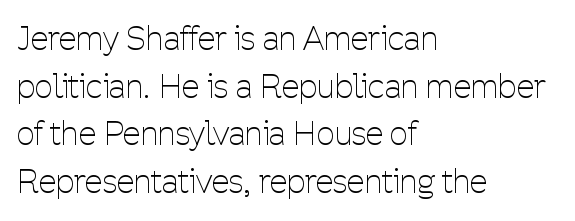
The image shows 32 px thin, condensed sans-serif type, upright; set left-aligned, normal line spacing (1.49x), normal letter spacing, not underlined; low stroke contrast and a medium x-height.
